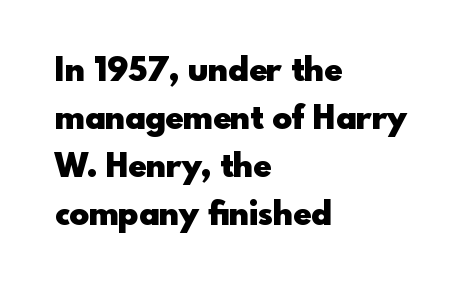
The passage shown stacks its lines at a standard gap. Horizontal alignment here is leftward, the default for most running prose. A typesetter would call this proportional, since set widths differ per character. In terms of weight, the rendering is a true, heavy bold. Descenders hang freely into open space. When letters stand straight like this, we call the style roman or upright.
